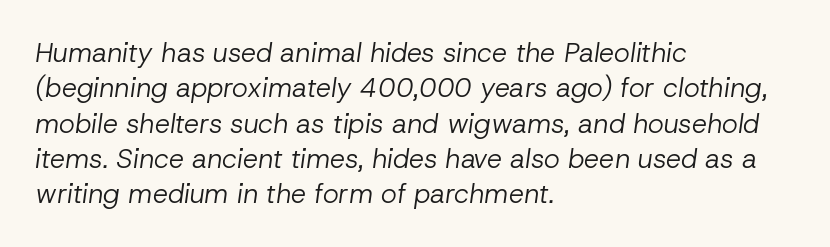
{"italic": "yes", "lean": "right", "slant_degrees": 8, "bold": "no", "underline": "no", "align": "left", "line_spacing": "normal", "line_spacing_ratio": 1.31, "letter_spacing": "normal", "letter_spacing_em": 0.0, "glyph_px": 27}
